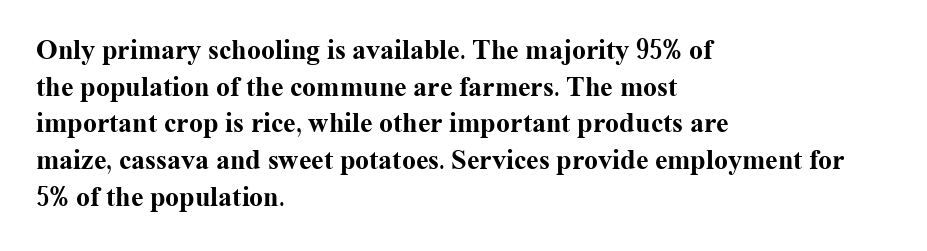
The image shows 28 px bold serif type, upright; set left-aligned, normal line spacing (1.31x), normal letter spacing, not underlined; medium stroke contrast and a medium x-height.
